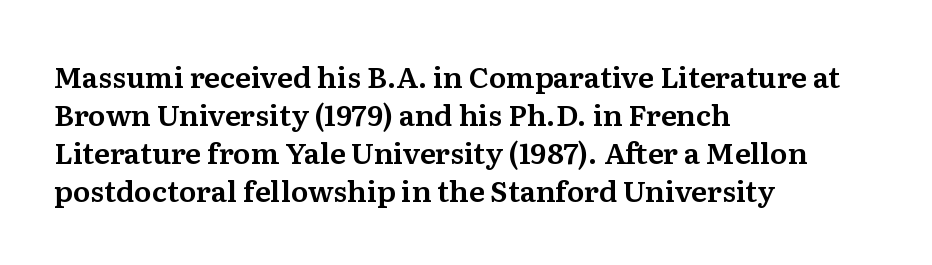
Descenders hang freely into open space. The face used here is proportionally spaced, like ordinary book or web type. Vertical spacing — default. Does the copy run flush right? No — it runs flush left. Do the letters lean? They stand straight.
